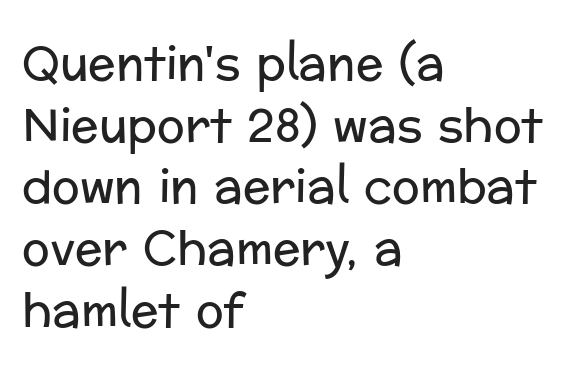
Q: Is the text bold? A: No.
Q: Is the text italic (slanted)? A: No, it is upright.
Q: Is the typeface a serif or a sans-serif typeface? A: Sans-serif.
Q: Is the text underlined? A: No.
Q: How is the paragraph aligned? A: Left-aligned.
Q: Is the spacing between letters normal or unusually wide? A: Normal.
Q: Is the spacing between lines tight, normal or loose? A: Normal.
Q: Width (condensed, normal, or wide)? A: Normal.
Q: Stroke contrast? A: Low.
Q: x-height? A: Medium.
Q: Monospaced? A: No.
